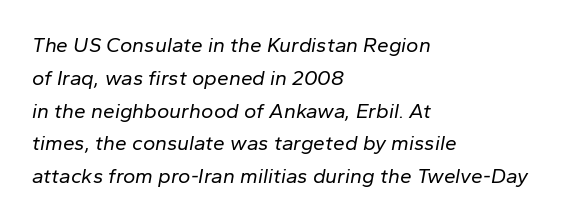
The image shows 21 px text type, italic (leaning right); set left-aligned, normal line spacing (1.56x), normal letter spacing, not underlined.
